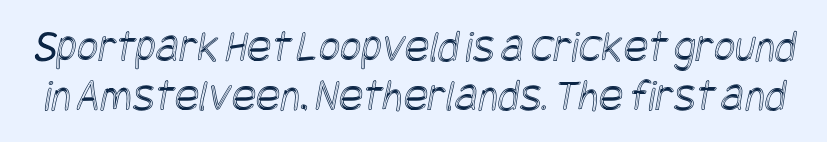
Q: Is the text underlined? A: No.
Q: Is the spacing between letters normal or unusually wide? A: Normal.
Q: Is the spacing between lines tight, normal or loose? A: Tight.
Q: Width (condensed, normal, or wide)? A: Condensed.
Q: x-height? A: Large.
